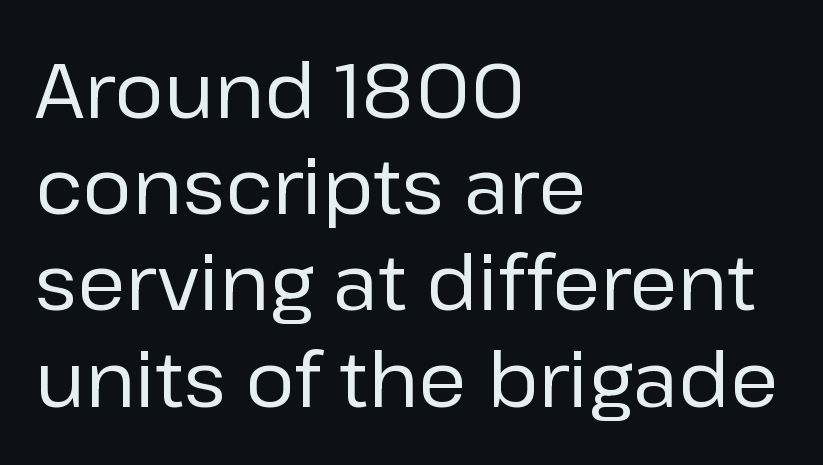
{"serif": "no", "italic": "no", "bold": "no", "weight": "regular", "width": "normal", "stroke_contrast": "low", "x_height": "medium", "monospaced": "no", "underline": "no", "align": "left", "line_spacing": "normal", "line_spacing_ratio": 1.25, "letter_spacing": "normal", "letter_spacing_em": 0.0, "glyph_px": 77}
